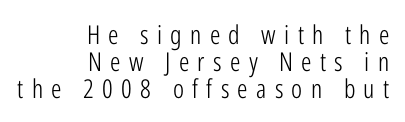
{"italic": "no", "bold": "no", "underline": "no", "align": "right", "line_spacing": "tight", "line_spacing_ratio": 1.03, "letter_spacing": "wide", "letter_spacing_em": 0.32, "glyph_px": 26}
